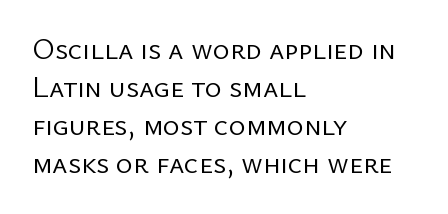
The image shows 29 px regular-weight sans-serif type, upright; set left-aligned, normal line spacing (1.31x), normal letter spacing, not underlined; low stroke contrast and a medium x-height.
